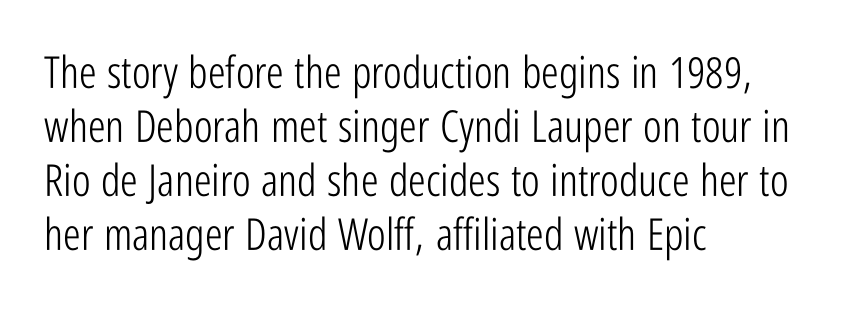
{"serif": "no", "italic": "no", "bold": "no", "weight": "light", "width": "condensed", "stroke_contrast": "low", "x_height": "medium", "monospaced": "no", "underline": "no", "align": "left", "line_spacing_ratio": 1.23, "letter_spacing": "normal", "letter_spacing_em": 0.0, "glyph_px": 44}
